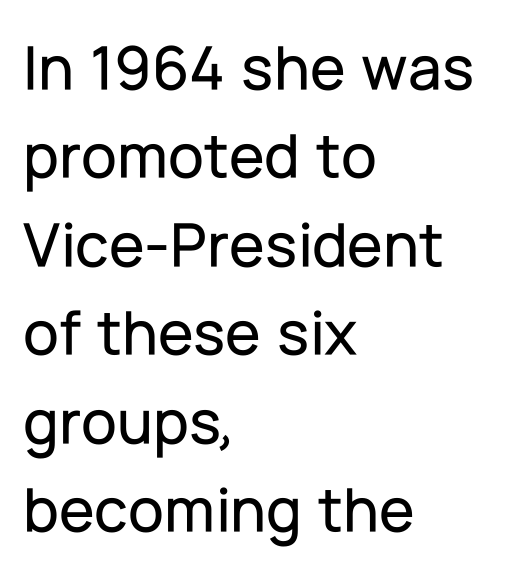
Inter-character spacing is left at the font's built-in metrics. The lines in this sample share a left origin and differ only in where they stop. A roman cut, with each character standing at attention. The rendering shows plain stroke endings on the letterforms — a sans-serif design. Type without underlining.
